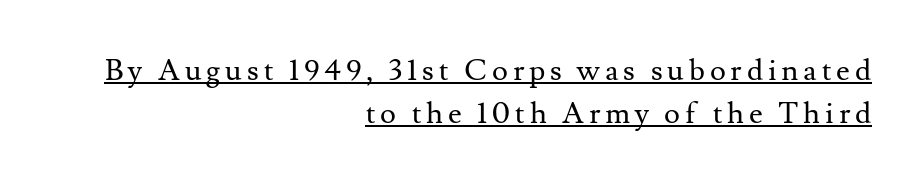
The image shows 30 px regular-weight serif type, upright; set right-aligned, normal line spacing (1.43x), underlined; medium stroke contrast and a small x-height.
